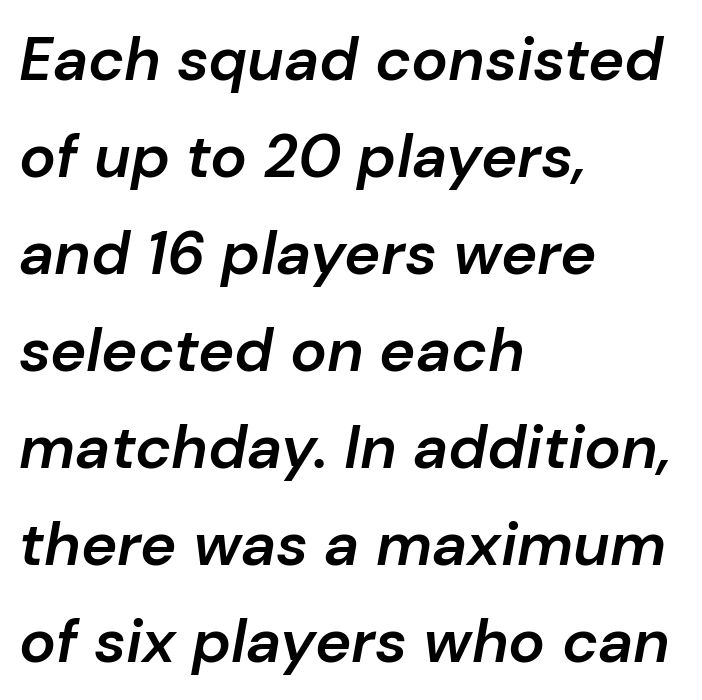
Q: Is the text bold? A: Semi-bold.
Q: Is the text italic (slanted)? A: Yes, it leans right by about 10 degrees.
Q: Is the text underlined? A: No.
Q: How is the paragraph aligned? A: Left-aligned.
Q: Is the spacing between letters normal or unusually wide? A: Normal.
Q: Is the spacing between lines tight, normal or loose? A: Normal.
Q: Width (condensed, normal, or wide)? A: Normal.
Q: Stroke contrast? A: Low.
Q: x-height? A: Medium.
Q: Monospaced? A: No.
